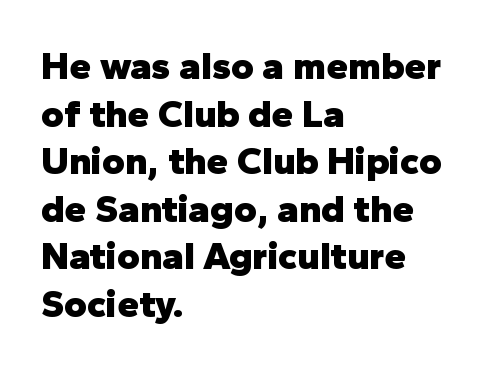
The image shows 39 px heavy sans-serif type, upright; set left-aligned, line spacing 1.22x, normal letter spacing, not underlined; low stroke contrast and a medium x-height.
